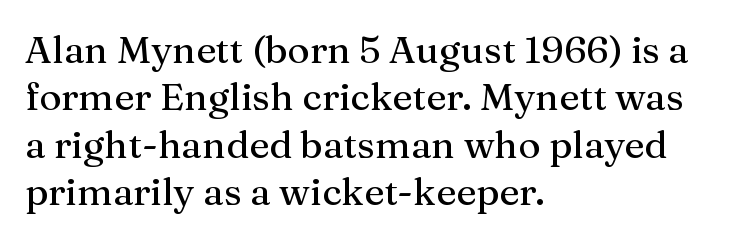
The image shows 38 px serif type, upright; set left-aligned, normal line spacing (1.25x), normal letter spacing, not underlined; medium stroke contrast and a medium x-height.
